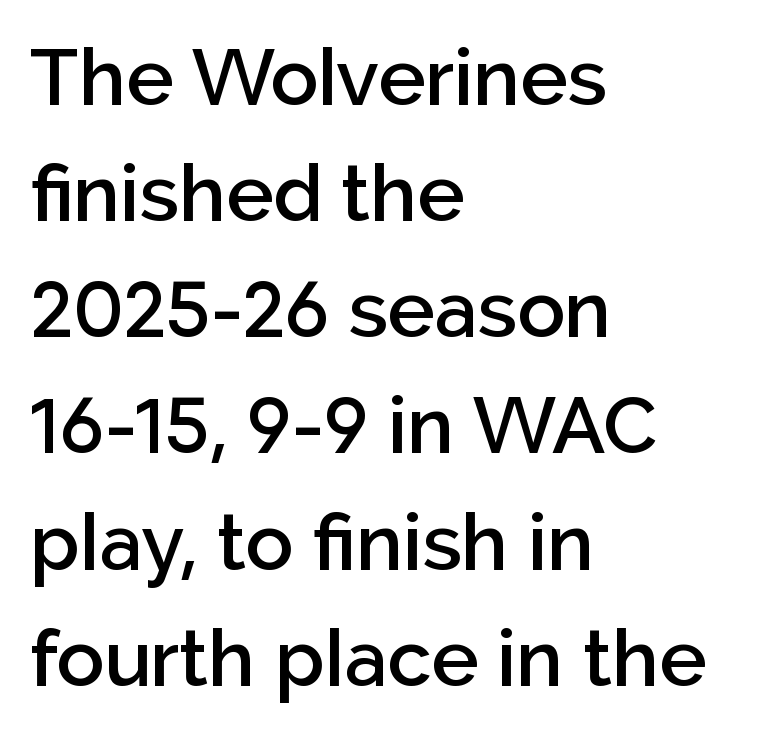
Note the varied advance widths — an 'i' is clearly narrower than an 'm'. These lines are set flush left with a ragged right edge. Type style note: lacks serifs. Is the letter spacing exaggerated? No — it looks like the ordinary default. Each new line begins a customary step beneath the previous one.
